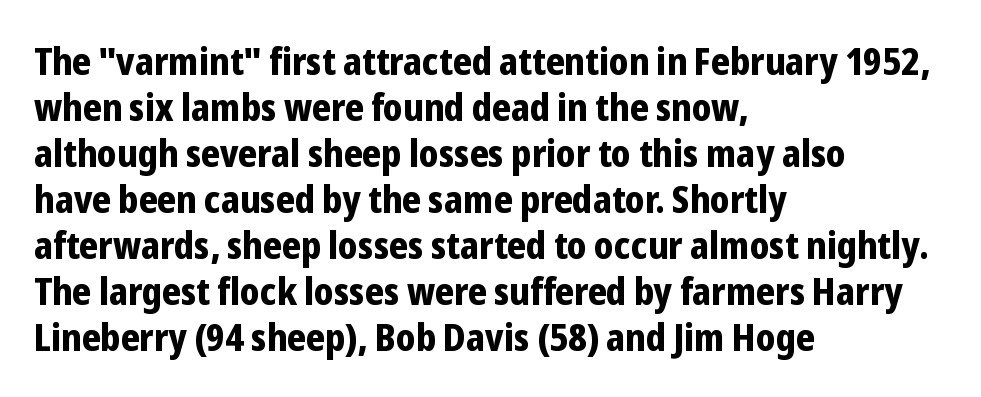
The image shows 38 px bold, condensed sans-serif type, upright; set left-aligned, line spacing 1.21x, normal letter spacing, not underlined; low stroke contrast and a medium x-height.
